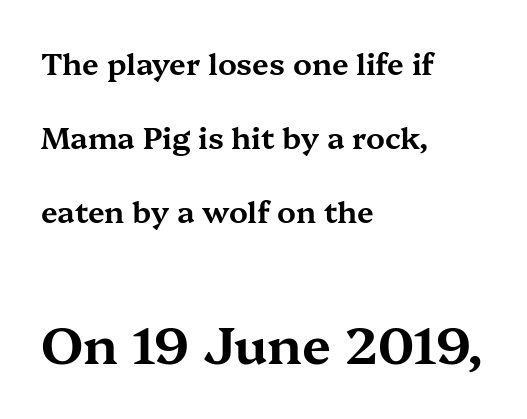
{"serif": "yes", "italic": "no", "width": "wide", "stroke_contrast": "medium", "x_height": "medium", "monospaced": "no", "underline": "no", "align": "left", "line_spacing": "loose", "line_spacing_ratio": 2.47, "letter_spacing": "normal", "letter_spacing_em": 0.0, "larger_block": "second", "size_ratio": 1.73, "glyph_px": 52}
